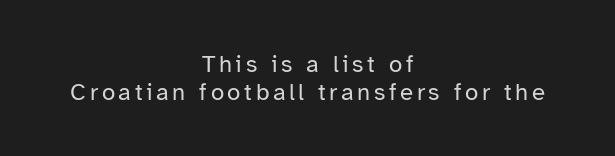
The image shows 24 px text type, upright; set centered, tight line spacing (1.15x), not underlined.
